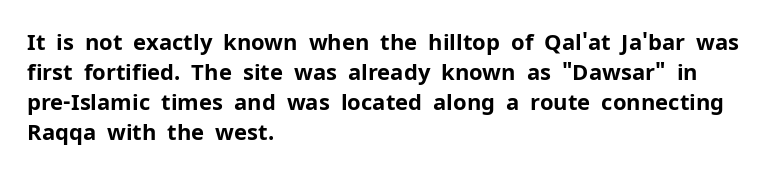
Q: Is the text bold? A: Yes.
Q: Is the text italic (slanted)? A: No, it is upright.
Q: Is the text underlined? A: No.
Q: How is the paragraph aligned? A: Left-aligned.
Q: Is the spacing between letters normal or unusually wide? A: Normal.
Q: Is the spacing between lines tight, normal or loose? A: Normal.
